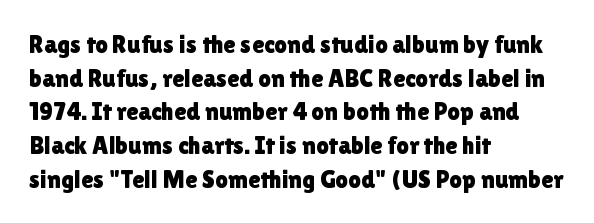
{"italic": "no", "underline": "no", "align": "left", "line_spacing": "normal", "line_spacing_ratio": 1.35, "letter_spacing": "normal", "letter_spacing_em": 0.0, "glyph_px": 25}
